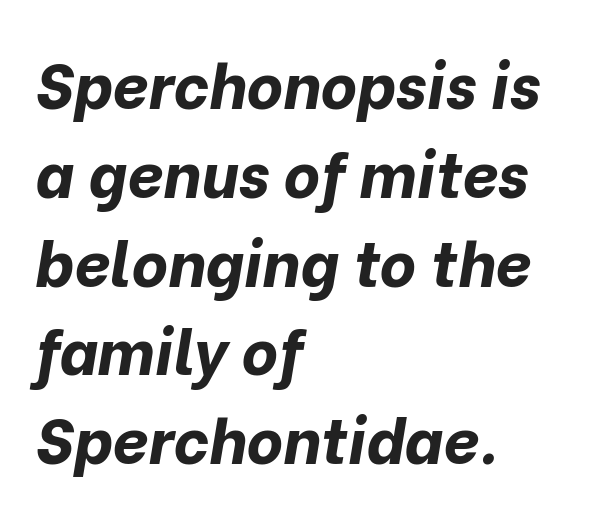
Q: Is the text bold? A: Yes.
Q: Is the text italic (slanted)? A: Yes, it leans right by about 10 degrees.
Q: Is the text underlined? A: No.
Q: How is the paragraph aligned? A: Left-aligned.
Q: Is the spacing between letters normal or unusually wide? A: Normal.
Q: Is the spacing between lines tight, normal or loose? A: Normal.
Q: Width (condensed, normal, or wide)? A: Normal.
Q: Stroke contrast? A: Low.
Q: x-height? A: Medium.
Q: Monospaced? A: No.
